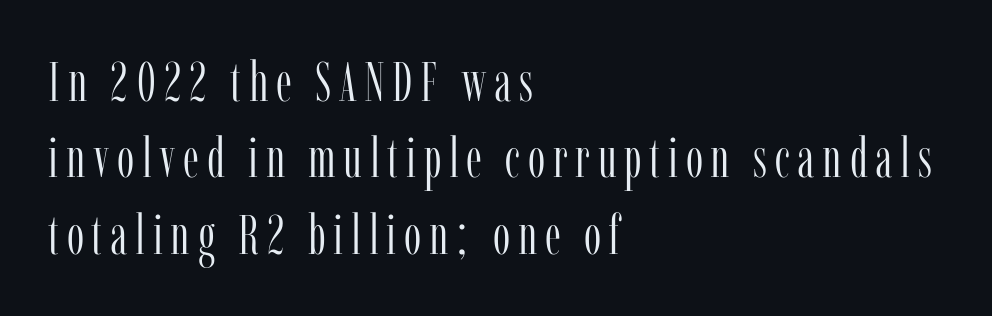
This is not heavy type; no bold has been used. A typesetter would label this face a serif. Is the block centered? No — it sits flush against the left margin. Horizontal bands of white between lines are of average thickness.
